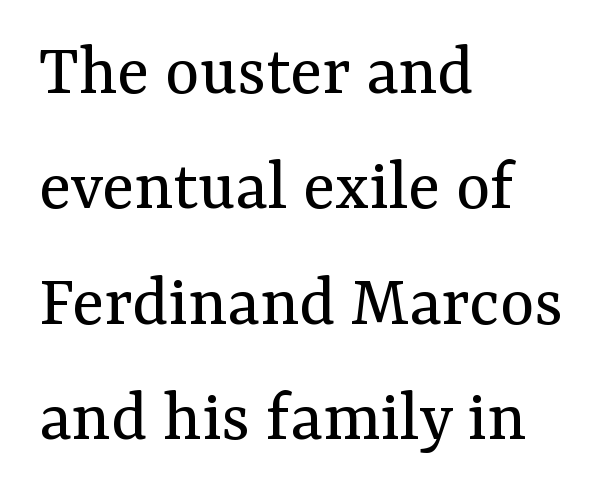
Q: Is the text bold? A: No.
Q: Is the text italic (slanted)? A: No, it is upright.
Q: Is the typeface a serif or a sans-serif typeface? A: Serif.
Q: Is the text underlined? A: No.
Q: How is the paragraph aligned? A: Left-aligned.
Q: Is the spacing between letters normal or unusually wide? A: Normal.
Q: Is the spacing between lines tight, normal or loose? A: Normal.
Q: Width (condensed, normal, or wide)? A: Normal.
Q: Stroke contrast? A: Medium.
Q: x-height? A: Medium.
Q: Monospaced? A: No.
